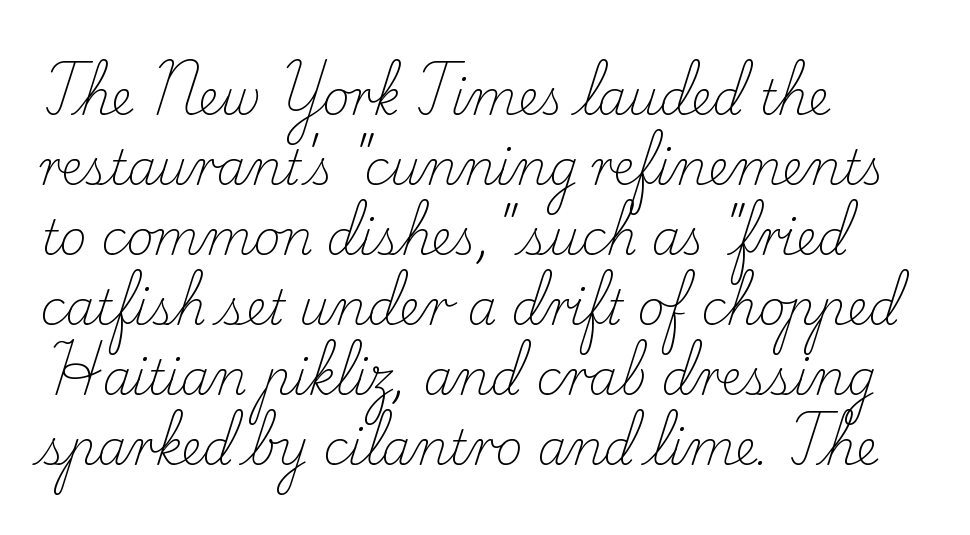
The image shows 47 px light serif type; set left-aligned, normal line spacing (1.49x), normal letter spacing, not underlined; low stroke contrast and a small x-height.
